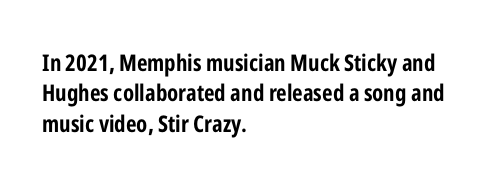
Each word holds together tightly as a unit, with standard inter-letter gaps. Typeset ragged right — the left edge is the straight one. Has an underline been added? It has not. The passage shown stacks its lines at a standard gap. A typesetter would mark this as roman, not italic. The passage shown is emphatically bold.
